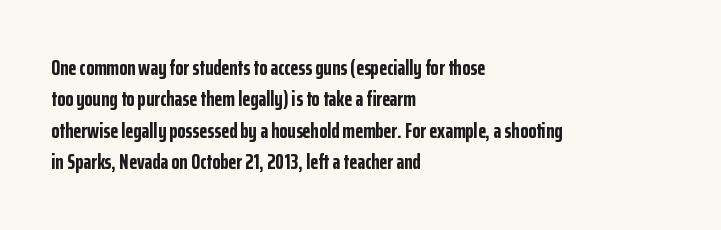
The passage shown is emphatically bold. The specimen reads as upright at a glance. Alignment: flush left. What stands out about the letter spacing? Nothing — it is the standard amount. The block of text has a typical density, with ordinary space between rows. The words here are not underlined.
